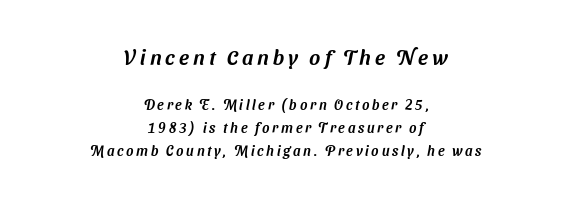
{"underline": "no", "align": "center", "line_spacing": "normal", "line_spacing_ratio": 1.66, "larger_block": "first", "size_ratio": 1.5, "glyph_px": 21}
